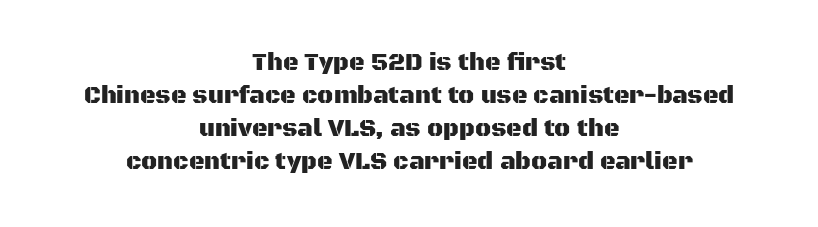
{"italic": "no", "underline": "no", "align": "center", "line_spacing": "normal", "line_spacing_ratio": 1.38, "letter_spacing": "normal", "letter_spacing_em": 0.0, "glyph_px": 24}
